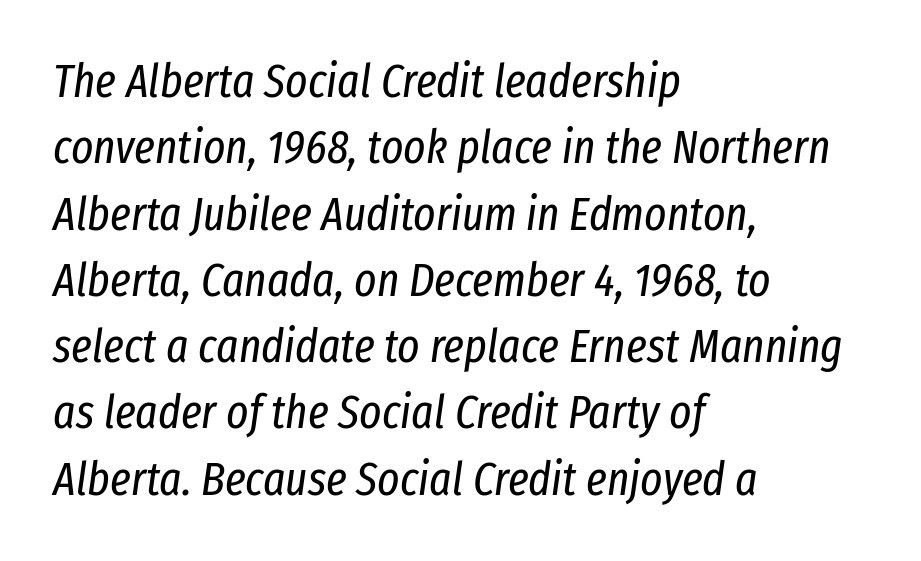
Looks like regular typesetting: each glyph gets only the width it needs. The paragraph shown leans on its left margin. This block has exactly the height ordinary leading produces. The passage shown is not underscored anywhere.
